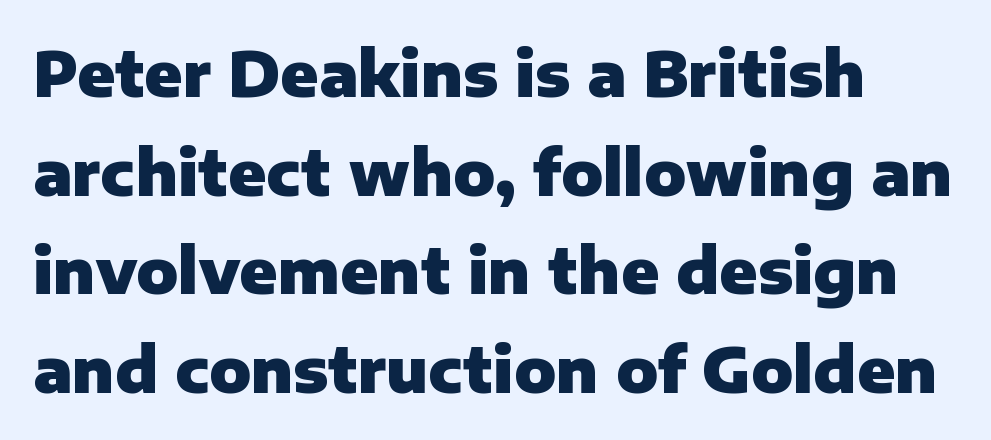
Q: Is the text bold? A: Yes.
Q: Is the text italic (slanted)? A: No, it is upright.
Q: Is the typeface a serif or a sans-serif typeface? A: Sans-serif.
Q: Is the text underlined? A: No.
Q: Is the spacing between letters normal or unusually wide? A: Normal.
Q: Is the spacing between lines tight, normal or loose? A: Normal.
Q: Width (condensed, normal, or wide)? A: Normal.
Q: Stroke contrast? A: Low.
Q: x-height? A: Medium.
Q: Monospaced? A: No.
